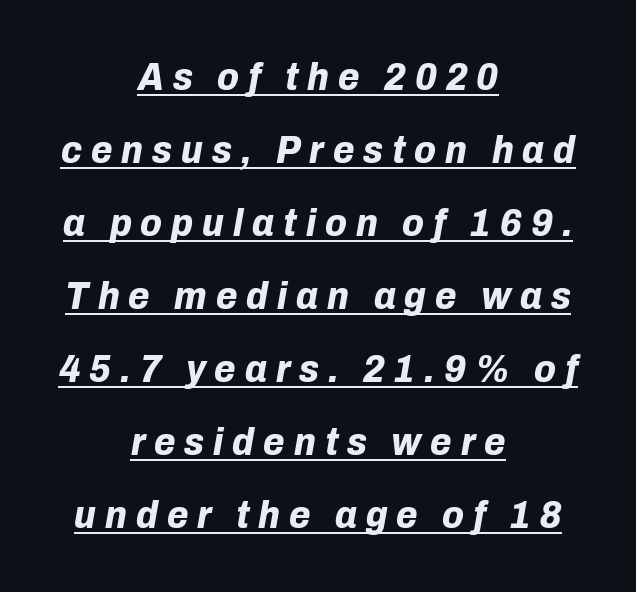
{"italic": "yes", "lean": "right", "slant_degrees": 10, "bold": "yes", "weight": "bold", "width": "normal", "stroke_contrast": "low", "x_height": "medium", "monospaced": "no", "underline": "yes", "align": "center", "line_spacing_ratio": 1.87, "letter_spacing": "wide", "letter_spacing_em": 0.23, "glyph_px": 39}
